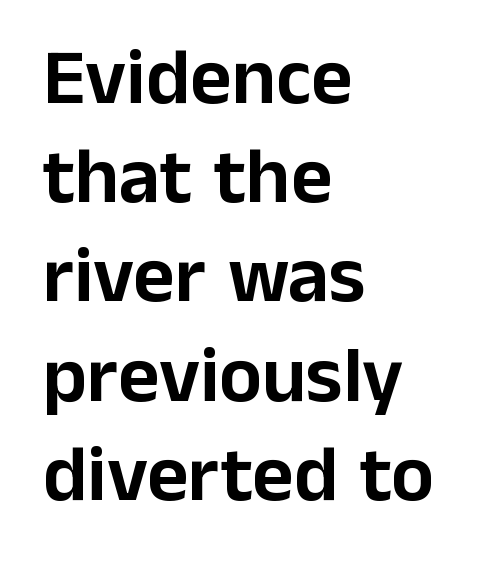
The image shows 80 px sans-serif type, upright; set left-aligned, line spacing 1.24x, normal letter spacing, not underlined; low stroke contrast and a medium x-height.
